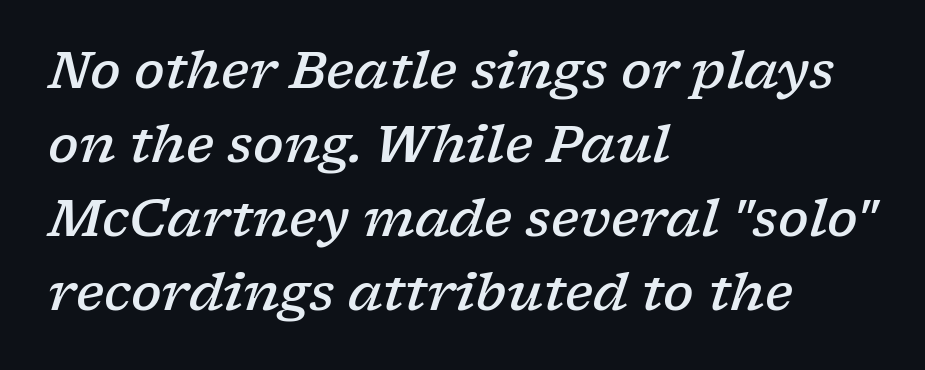
The image shows 51 px semibold, wide serif type, italic (leaning right); set left-aligned, normal line spacing (1.45x), normal letter spacing, not underlined; low stroke contrast and a medium x-height.
